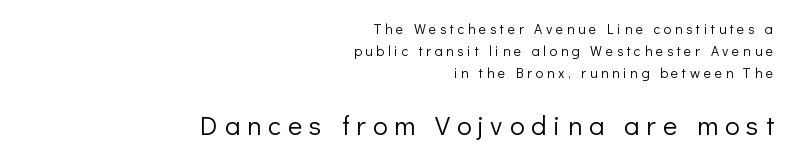
The image shows 27 px text type, upright; set right-aligned, normal line spacing (1.56x), unusually wide letter spacing (+0.26 em), not underlined; the second (bottom) block is 1.93x larger.
